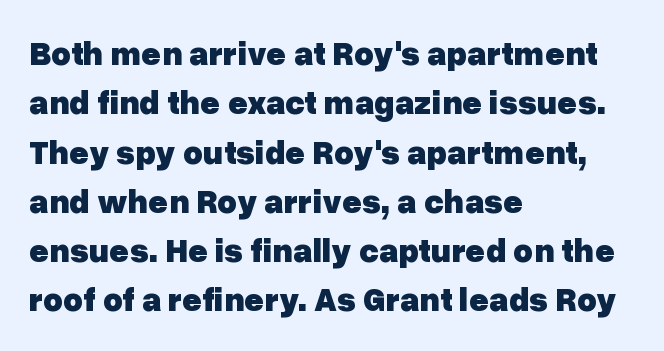
The image shows 34 px heavy sans-serif type, upright; set left-aligned, normal line spacing (1.45x), normal letter spacing, not underlined; low stroke contrast and a medium x-height.
